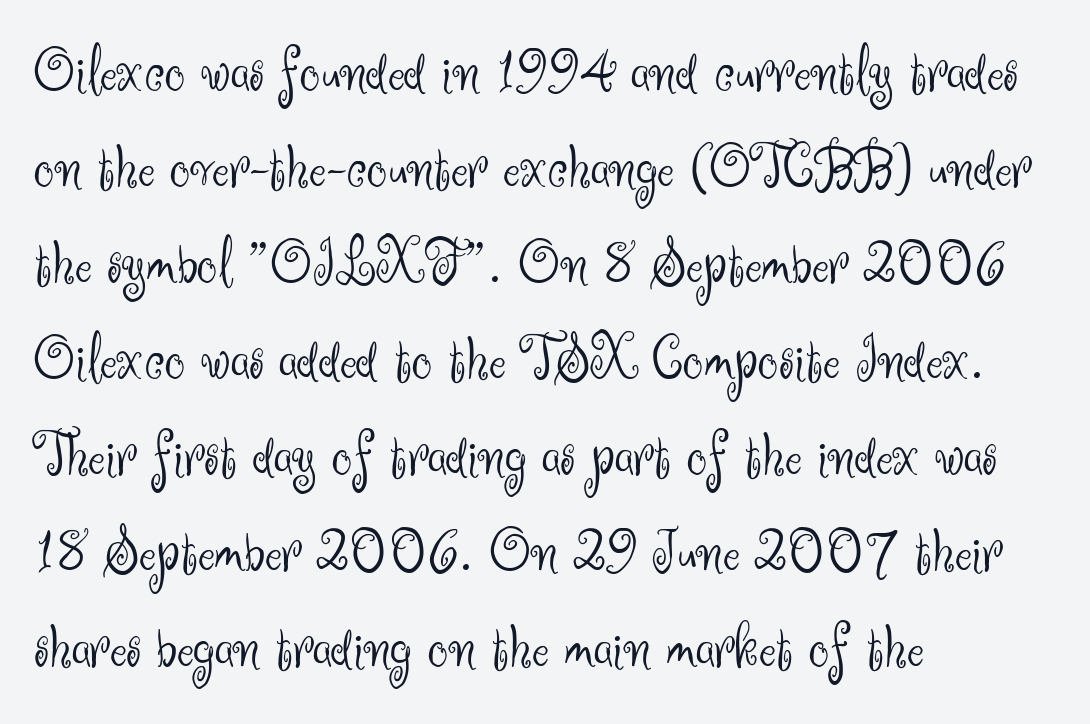
This sample keeps an unexceptional amount of space between lines. Compared with typical body copy, the letter spacing here is the same. The gap between lines stays unmarked. This is the regular roman posture of the typeface. The typesetting does not lean heavy: it is not bold.
